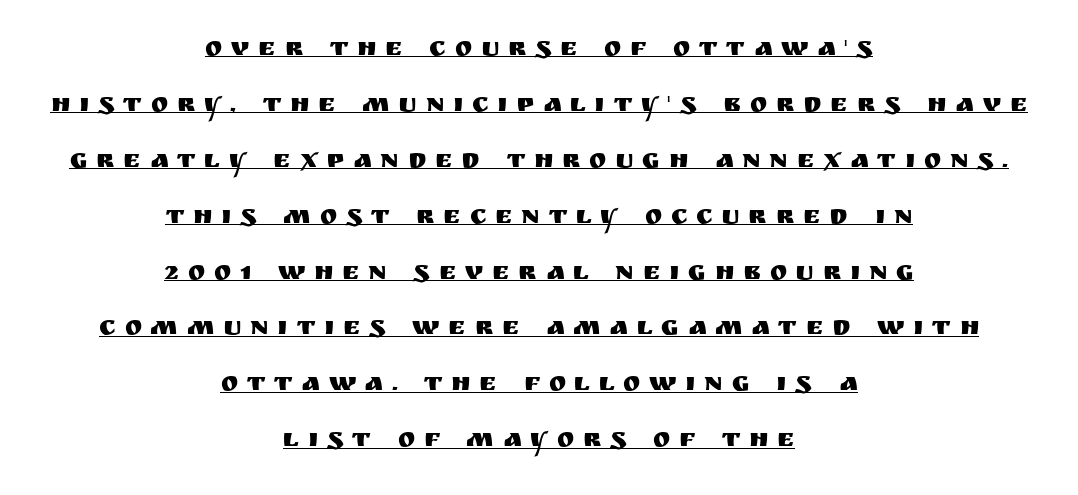
{"italic": "no", "underline": "yes", "align": "center", "line_spacing": "loose", "line_spacing_ratio": 2.15, "letter_spacing": "wide", "letter_spacing_em": 0.34, "glyph_px": 26}
